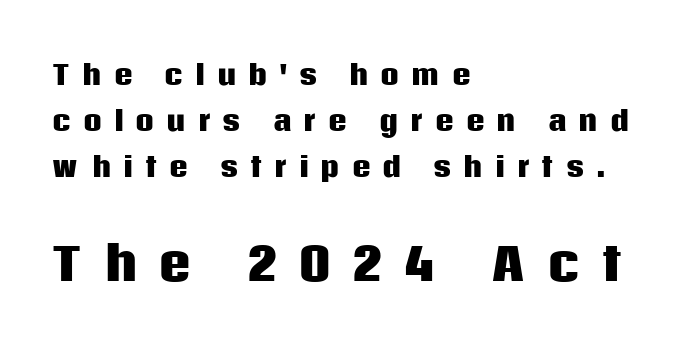
Character size in the trailing block exceeds that of the leading block. This sample uses an upright cut, with every glyph sitting square on the baseline. This sample uses a sans-serif face. Line beginnings align vertically; line endings do not.
